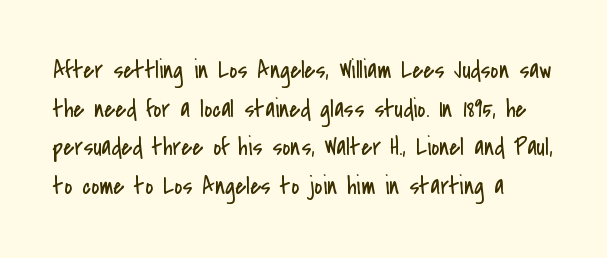
Notice how descenders clear the ascenders below comfortably — that's standard leading. Posture: vertical. Letter spacing: default. This rendering uses left alignment, leaving the right contour irregular.
